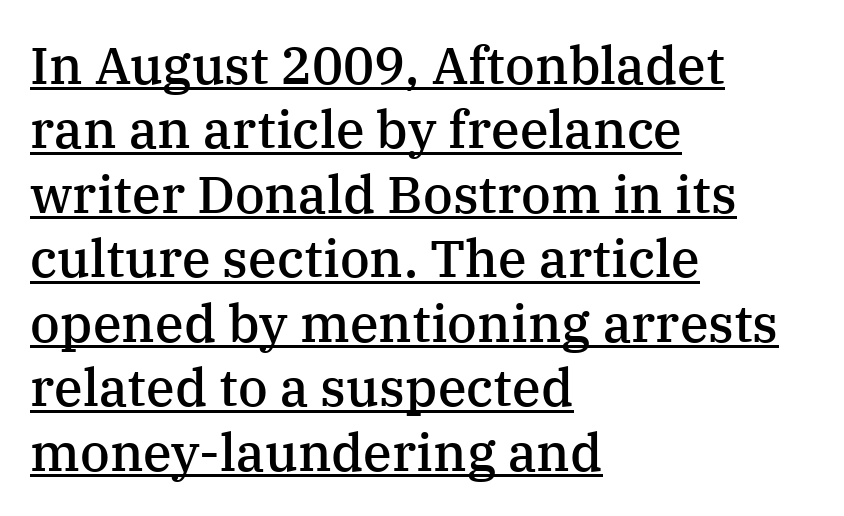
The image shows 52 px semibold serif type, upright; set left-aligned, line spacing 1.24x, normal letter spacing, underlined; medium stroke contrast and a medium x-height.
